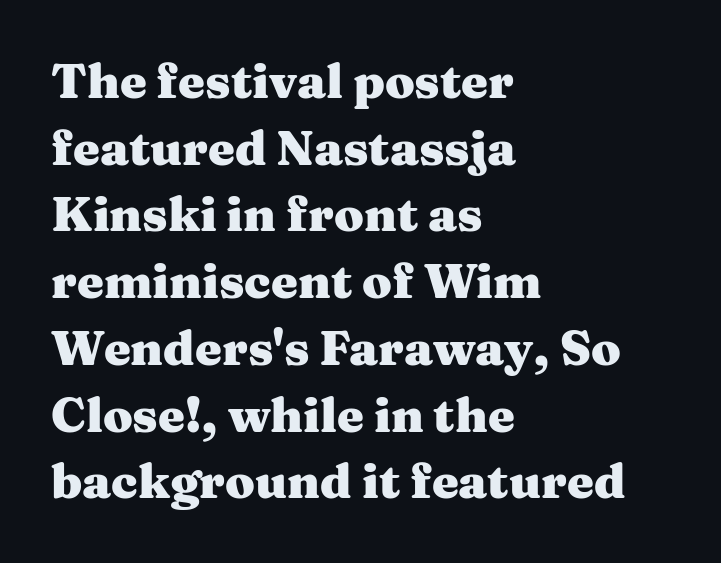
Q: Is the text bold? A: Yes.
Q: Is the text italic (slanted)? A: No, it is upright.
Q: Is the typeface a serif or a sans-serif typeface? A: Serif.
Q: Is the text underlined? A: No.
Q: How is the paragraph aligned? A: Left-aligned.
Q: Is the spacing between letters normal or unusually wide? A: Normal.
Q: Is the spacing between lines tight, normal or loose? A: Normal.
Q: Width (condensed, normal, or wide)? A: Wide.
Q: Stroke contrast? A: Medium.
Q: x-height? A: Medium.
Q: Monospaced? A: No.
